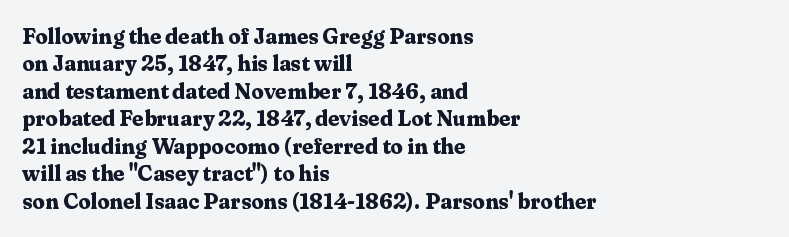
Only glyphs here, with clear space below each row. The type sits square on the baseline with zero lean. Short note: letters normally spaced. Summary of vertical rhythm: regular, with standard interline spacing. Thick stems and heavy bowls — unmistakably bold. Short and long lines alike share a common starting point at left.
